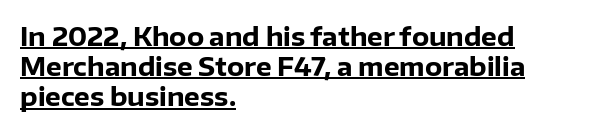
Q: Is the text bold? A: Yes.
Q: Is the text italic (slanted)? A: No, it is upright.
Q: Is the text underlined? A: Yes.
Q: How is the paragraph aligned? A: Left-aligned.
Q: Is the spacing between letters normal or unusually wide? A: Normal.
